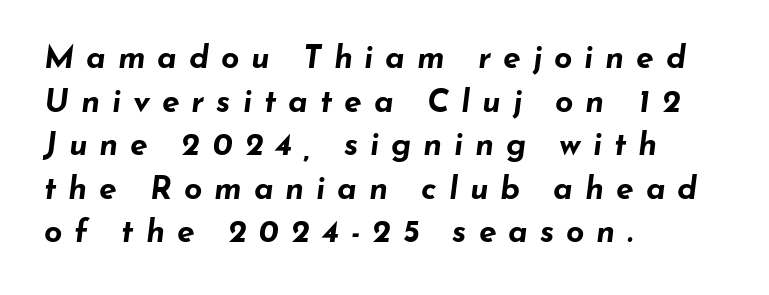
Q: Is the text bold? A: Yes.
Q: Is the text italic (slanted)? A: Yes, it leans right by about 7 degrees.
Q: Is the text underlined? A: No.
Q: How is the paragraph aligned? A: Left-aligned.
Q: Is the spacing between letters normal or unusually wide? A: Unusually wide.
Q: Is the spacing between lines tight, normal or loose? A: Normal.
Q: Width (condensed, normal, or wide)? A: Wide.
Q: Stroke contrast? A: Low.
Q: x-height? A: Small.
Q: Monospaced? A: No.
